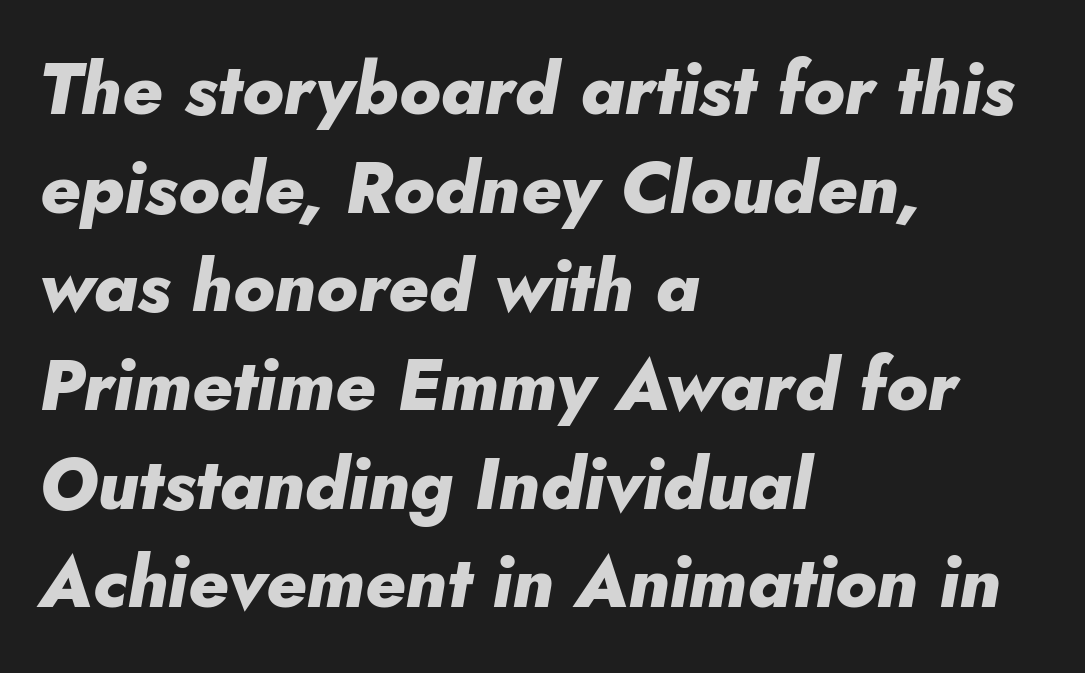
The image shows 72 px heavy type, italic (leaning right); set left-aligned, normal line spacing (1.37x), normal letter spacing, not underlined; low stroke contrast and a small x-height.
